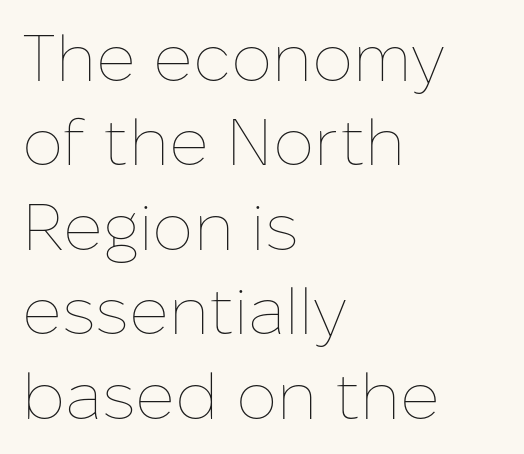
The image shows 65 px thin type, upright; set left-aligned, normal line spacing (1.3x), normal letter spacing, not underlined; low stroke contrast and a medium x-height.
